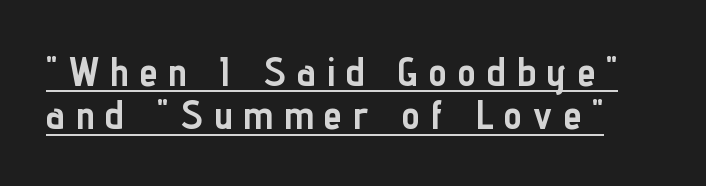
The image shows 41 px semibold, condensed sans-serif type, upright; set tight line spacing (1.06x), unusually wide letter spacing (+0.27 em), underlined; low stroke contrast and a medium x-height.
